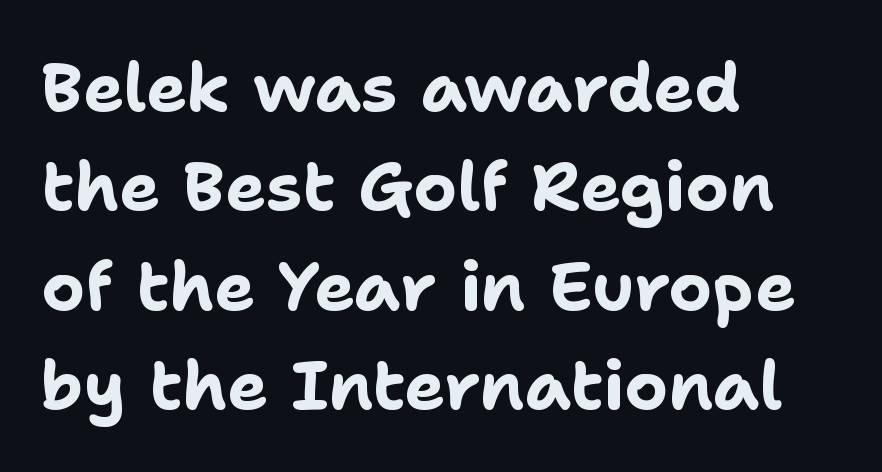
{"serif": "no", "italic": "no", "bold": "yes", "weight": "bold", "width": "normal", "stroke_contrast": "low", "x_height": "medium", "monospaced": "no", "underline": "no", "align": "left", "line_spacing": "normal", "line_spacing_ratio": 1.46, "letter_spacing": "normal", "letter_spacing_em": 0.0, "glyph_px": 68}
